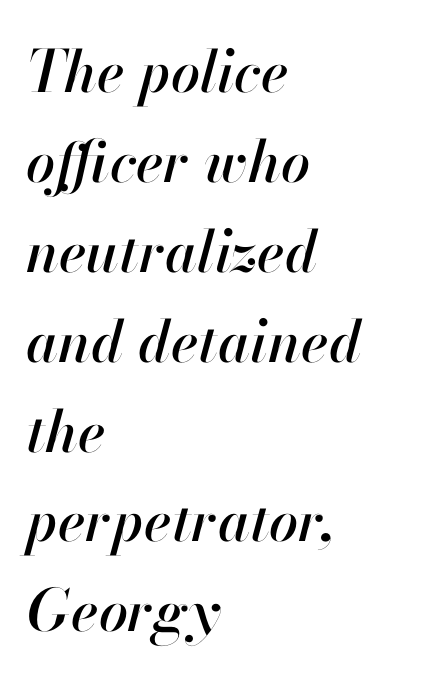
{"italic": "yes", "lean": "right", "slant_degrees": 13, "width": "normal", "stroke_contrast": "high", "x_height": "small", "monospaced": "no", "underline": "no", "align": "left", "line_spacing": "normal", "line_spacing_ratio": 1.55, "letter_spacing": "normal", "letter_spacing_em": 0.0, "glyph_px": 58}
